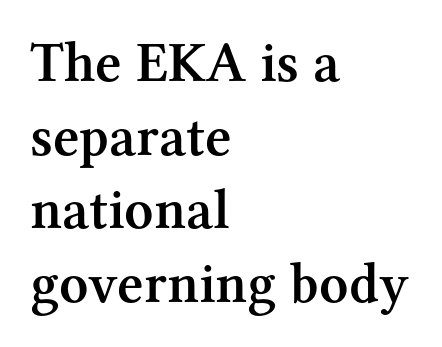
Does the weight exceed regular? Yes, but only to semibold. Line starts are locked; line ends wander. What stands out about the letter spacing? Nothing — it is the standard amount. Glance below the letters and you will spot only blank space. This is serif lettering, the kind often seen in printed books.
